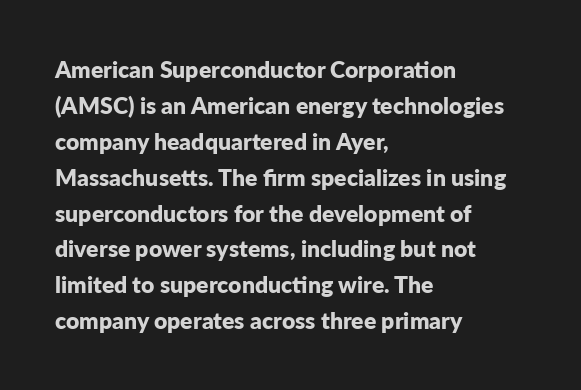
The image shows 23 px bold type, upright; set left-aligned, normal line spacing (1.56x), normal letter spacing, not underlined.
